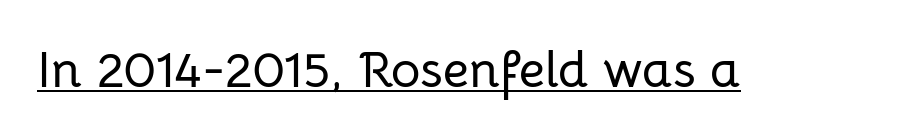
Q: Is the text italic (slanted)? A: No, it is upright.
Q: Is the typeface a serif or a sans-serif typeface? A: Sans-serif.
Q: Is the text underlined? A: Yes.
Q: Is the spacing between letters normal or unusually wide? A: Normal.
Q: Width (condensed, normal, or wide)? A: Normal.
Q: Stroke contrast? A: Low.
Q: x-height? A: Medium.
Q: Monospaced? A: No.
